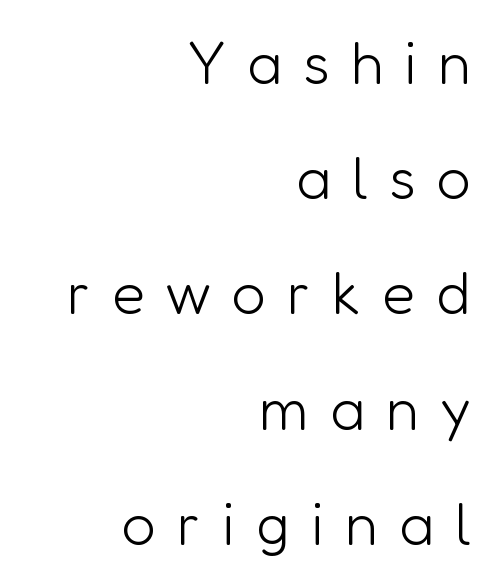
Spacing between characters has been opened up far beyond the box default. Leftover space on each line is placed entirely before the opening word. The typeface chosen for these lines omits serifs. Characters remain perfectly vertical along every line.
